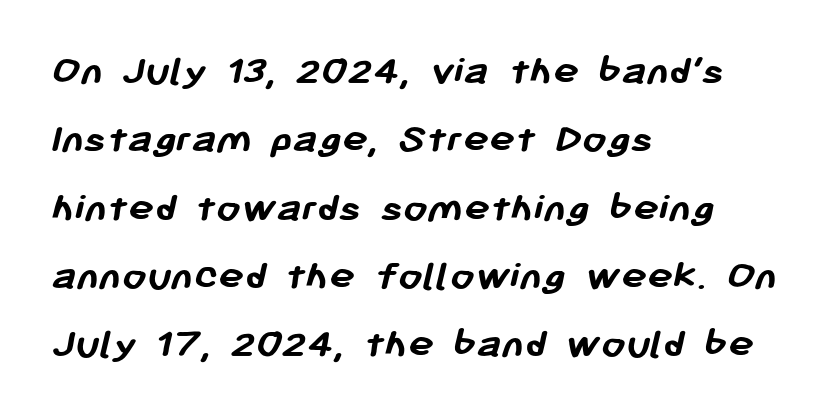
Q: Is the text bold? A: Yes.
Q: Is the typeface a serif or a sans-serif typeface? A: Sans-serif.
Q: Is the text underlined? A: No.
Q: How is the paragraph aligned? A: Left-aligned.
Q: Is the spacing between letters normal or unusually wide? A: Normal.
Q: Is the spacing between lines tight, normal or loose? A: Normal.
Q: Width (condensed, normal, or wide)? A: Normal.
Q: Stroke contrast? A: Low.
Q: x-height? A: Medium.
Q: Monospaced? A: No.
